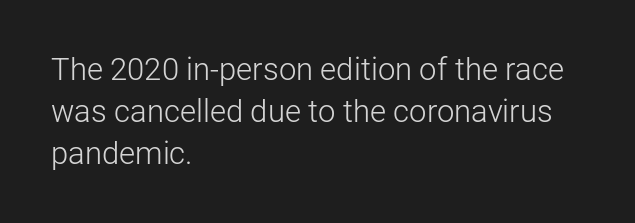
The image shows 31 px light sans-serif type, upright; set left-aligned, normal line spacing (1.35x), normal letter spacing, not underlined; low stroke contrast and a medium x-height.
